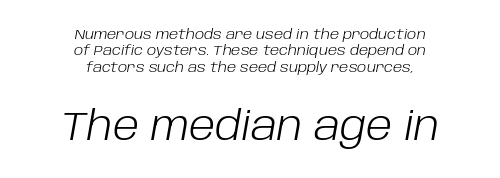
Q: Is the text bold? A: No.
Q: Is the text italic (slanted)? A: Yes, it leans right by about 10 degrees.
Q: Is the text underlined? A: No.
Q: How is the paragraph aligned? A: Centered.
Q: Is the spacing between letters normal or unusually wide? A: Normal.
Q: Which block of text is set in a larger size, the first (top) or the second (bottom)? A: The second (bottom) one.
Q: Width (condensed, normal, or wide)? A: Normal.
Q: Stroke contrast? A: Low.
Q: x-height? A: Large.
Q: Monospaced? A: No.
